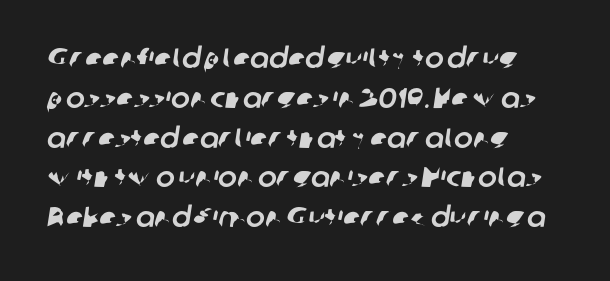
{"serif": "no", "width": "normal", "stroke_contrast": "low", "x_height": "medium", "monospaced": "no", "underline": "no", "align": "left", "line_spacing": "normal", "line_spacing_ratio": 1.42, "letter_spacing": "normal", "letter_spacing_em": 0.0, "glyph_px": 28}
